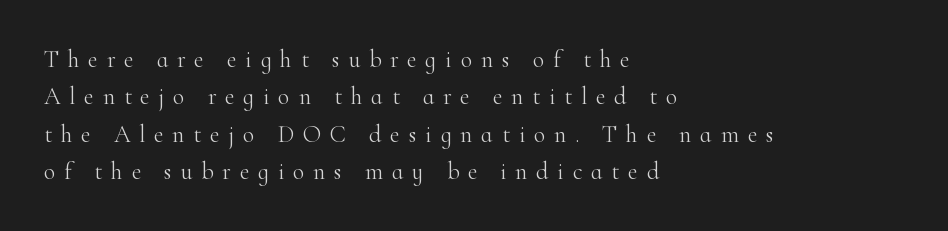
{"italic": "no", "bold": "no", "underline": "no", "align": "left", "line_spacing": "normal", "line_spacing_ratio": 1.56, "letter_spacing": "wide", "letter_spacing_em": 0.36, "glyph_px": 24}
